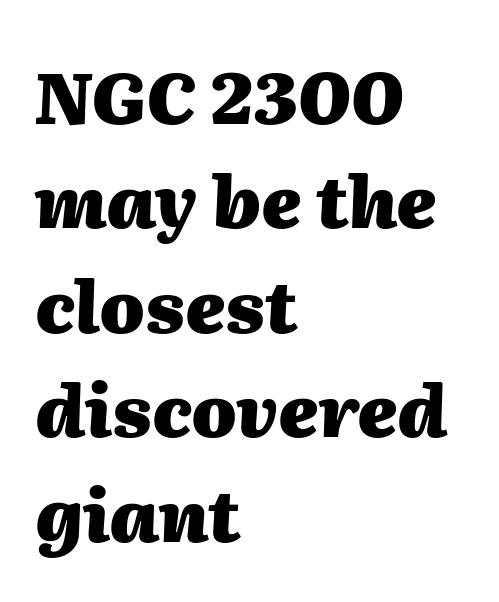
{"italic": "yes", "lean": "right", "slant_degrees": 2, "bold": "yes", "weight": "heavy", "width": "normal", "stroke_contrast": "medium", "x_height": "medium", "monospaced": "no", "underline": "no", "align": "left", "line_spacing": "normal", "line_spacing_ratio": 1.45, "letter_spacing": "normal", "letter_spacing_em": 0.0, "glyph_px": 72}
